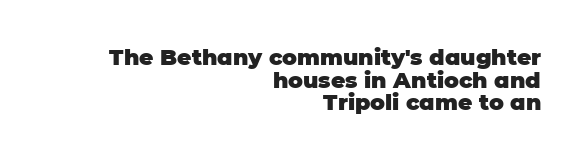
These lines are set flush right with a ragged left edge. Strong, thick strokes mark this as bold type. Spacing between characters is what you'd get straight out of the box. This sample uses an upright cut, with every glyph sitting square on the baseline.
